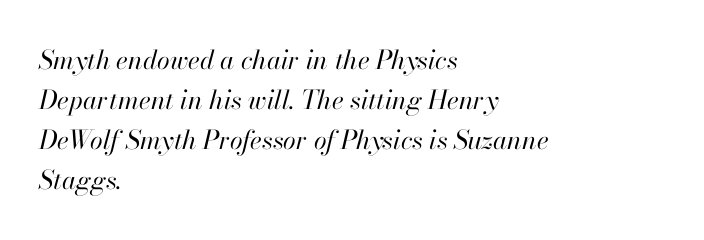
Q: Is the text bold? A: No.
Q: Is the text italic (slanted)? A: Yes, it leans right by about 13 degrees.
Q: Is the text underlined? A: No.
Q: How is the paragraph aligned? A: Left-aligned.
Q: Is the spacing between letters normal or unusually wide? A: Normal.
Q: Is the spacing between lines tight, normal or loose? A: Normal.
